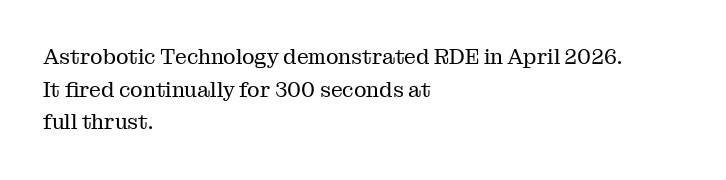
Q: Is the text bold? A: No.
Q: Is the text italic (slanted)? A: No, it is upright.
Q: Is the text underlined? A: No.
Q: How is the paragraph aligned? A: Left-aligned.
Q: Is the spacing between letters normal or unusually wide? A: Normal.
Q: Is the spacing between lines tight, normal or loose? A: Normal.
